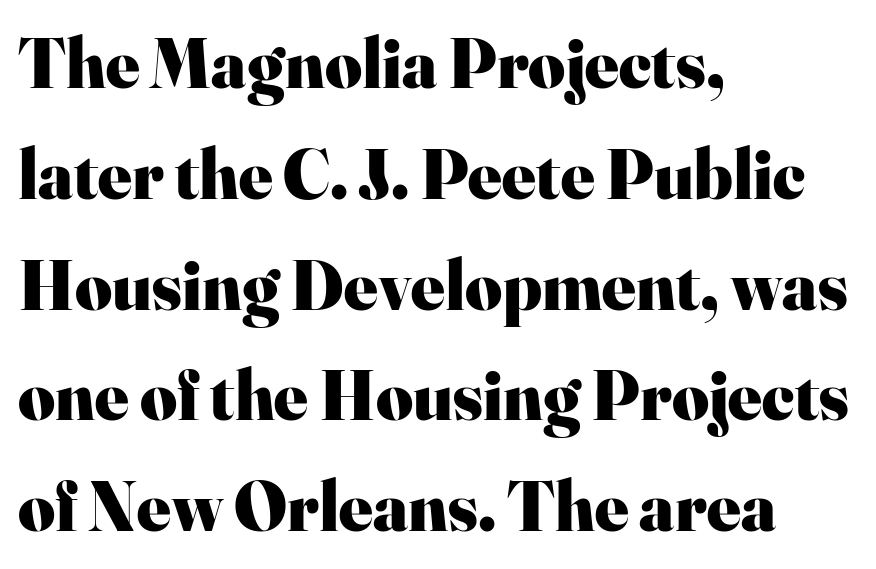
The specimen omits any rule beneath the text block's lines. The face used here is seriffed, in the tradition of book romans. The typesetter chose a ragged-right arrangement here. The rendering uses natural spacing where letterforms have individual widths. No extra tracking has been applied to these lines.
